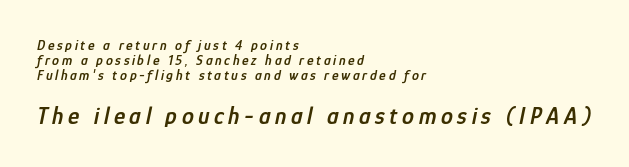
{"italic": "yes", "lean": "right", "slant_degrees": 12, "bold": "semi", "underline": "no", "align": "left", "line_spacing": "tight", "line_spacing_ratio": 1.08, "larger_block": "second", "size_ratio": 1.71, "glyph_px": 24}
